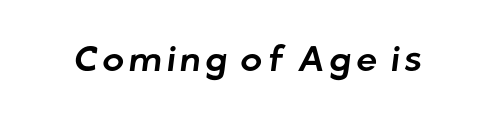
Q: Is the typeface a serif or a sans-serif typeface? A: Sans-serif.
Q: Is the text underlined? A: No.
Q: Width (condensed, normal, or wide)? A: Normal.
Q: Stroke contrast? A: Low.
Q: x-height? A: Medium.
Q: Monospaced? A: No.
